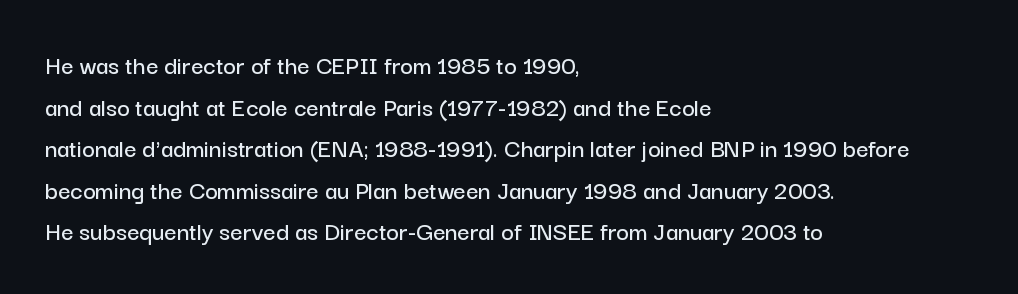
A typesetter would call this zero additional tracking. Line beginnings align vertically; line endings do not. The leading is moderate, giving the passage an even texture. No italicization has been applied; the sample stays upright. This rendering features lettering with no underline.
